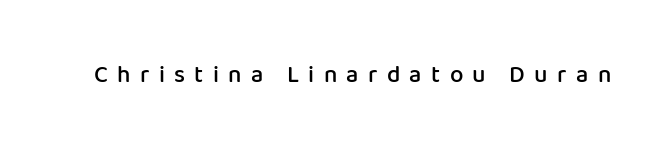
{"italic": "no", "bold": "semi", "underline": "no", "letter_spacing": "wide", "letter_spacing_em": 0.39, "glyph_px": 24}
